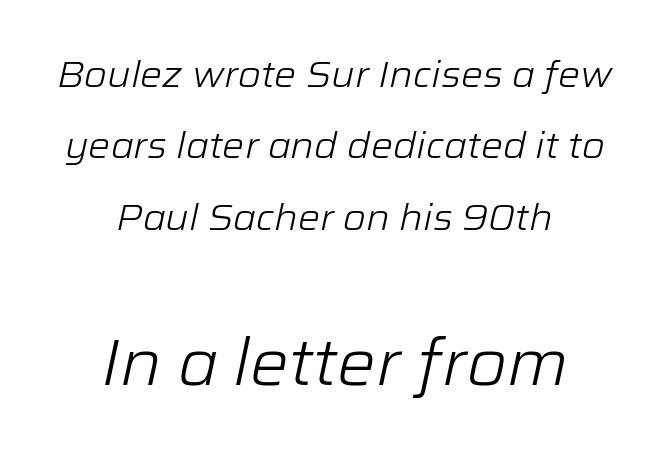
The image shows 65 px light type, italic (leaning right); set centered, loose line spacing (1.93x), normal letter spacing, not underlined; the second (bottom) block is 1.76x larger; low stroke contrast and a medium x-height.
